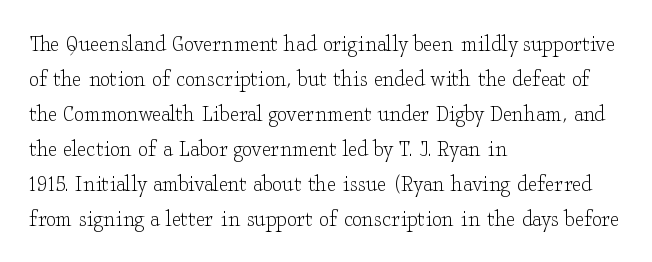
Nobody drew a line under any word here. The passage is arranged the way most books set body copy — flush left. Is the stroke heavy? The answer is a plain regular-or-lighter. Nobody touched the tracking dial on this one. A roman cut, with each character standing at attention. The space between consecutive lines is moderate.
